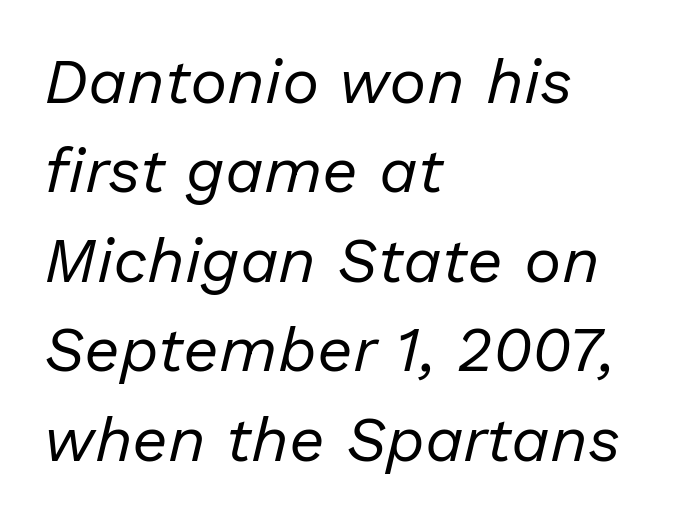
Q: Is the text bold? A: No.
Q: Is the text italic (slanted)? A: Yes, it leans right by about 13 degrees.
Q: Is the text underlined? A: No.
Q: How is the paragraph aligned? A: Left-aligned.
Q: Is the spacing between letters normal or unusually wide? A: Normal.
Q: Is the spacing between lines tight, normal or loose? A: Normal.
Q: Width (condensed, normal, or wide)? A: Normal.
Q: Stroke contrast? A: Low.
Q: x-height? A: Medium.
Q: Monospaced? A: No.
